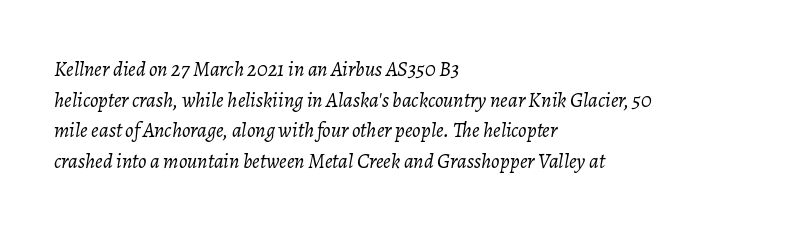
{"italic": "yes", "lean": "right", "slant_degrees": 7, "bold": "no", "underline": "no", "align": "left", "line_spacing": "normal", "line_spacing_ratio": 1.46, "letter_spacing": "normal", "letter_spacing_em": 0.0, "glyph_px": 21}
